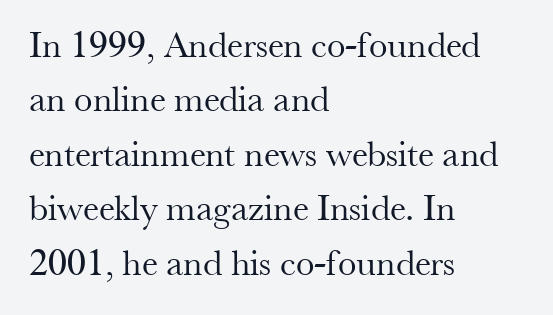
Q: Is the text bold? A: No.
Q: Is the text italic (slanted)? A: No, it is upright.
Q: Is the typeface a serif or a sans-serif typeface? A: Serif.
Q: Is the text underlined? A: No.
Q: How is the paragraph aligned? A: Left-aligned.
Q: Is the spacing between letters normal or unusually wide? A: Normal.
Q: Is the spacing between lines tight, normal or loose? A: Normal.
Q: Width (condensed, normal, or wide)? A: Normal.
Q: Stroke contrast? A: Medium.
Q: x-height? A: Small.
Q: Monospaced? A: No.
